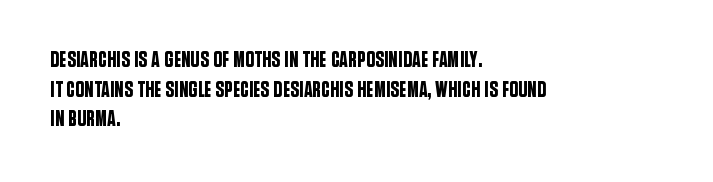
Q: Is the text italic (slanted)? A: No, it is upright.
Q: Is the text underlined? A: No.
Q: How is the paragraph aligned? A: Left-aligned.
Q: Is the spacing between letters normal or unusually wide? A: Normal.
Q: Is the spacing between lines tight, normal or loose? A: Normal.
